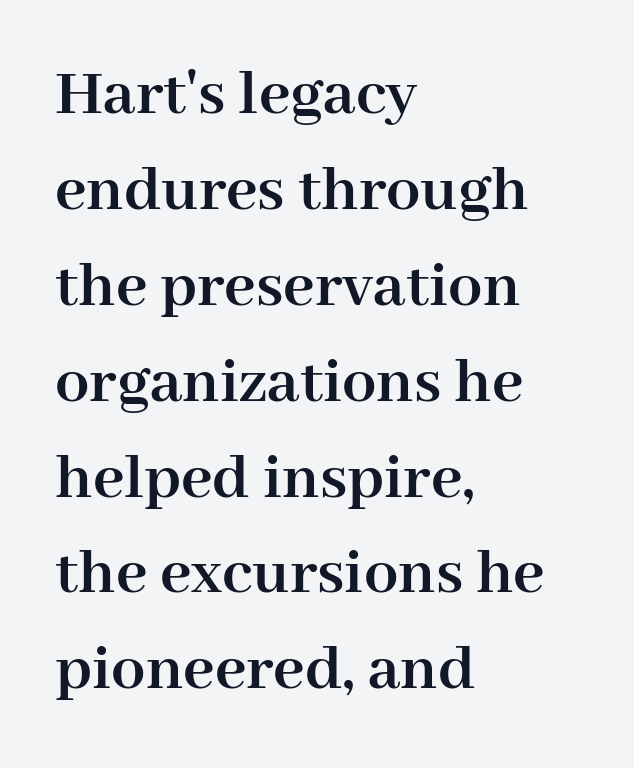
Q: Is the text bold? A: Yes.
Q: Is the text italic (slanted)? A: No, it is upright.
Q: Is the typeface a serif or a sans-serif typeface? A: Serif.
Q: Is the text underlined? A: No.
Q: How is the paragraph aligned? A: Left-aligned.
Q: Is the spacing between letters normal or unusually wide? A: Normal.
Q: Is the spacing between lines tight, normal or loose? A: Normal.
Q: Width (condensed, normal, or wide)? A: Normal.
Q: Stroke contrast? A: High.
Q: x-height? A: Medium.
Q: Monospaced? A: No.
